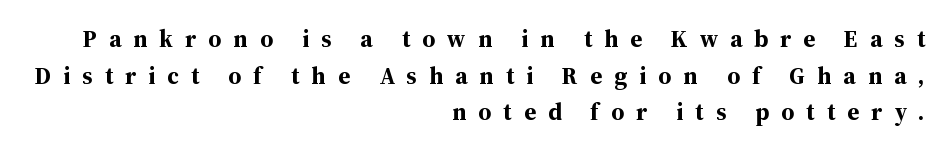
The passage shown is emphatically bold. Is there any slant? The stems are plumb. Only glyphs here, with clear space below each row. A normal amount of white space separates one row of letters from the next. Casual observation: everything's shoved over to the right.
